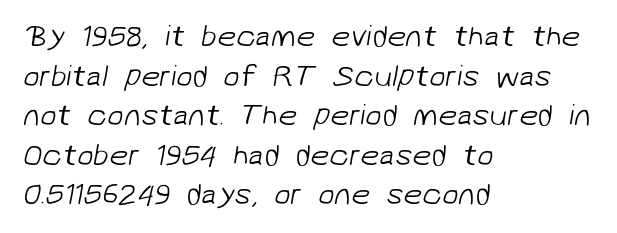
Q: Is the text bold? A: No.
Q: Is the typeface a serif or a sans-serif typeface? A: Sans-serif.
Q: Is the text underlined? A: No.
Q: How is the paragraph aligned? A: Left-aligned.
Q: Is the spacing between letters normal or unusually wide? A: Normal.
Q: Is the spacing between lines tight, normal or loose? A: Normal.
Q: Width (condensed, normal, or wide)? A: Normal.
Q: Stroke contrast? A: Low.
Q: x-height? A: Medium.
Q: Monospaced? A: No.
